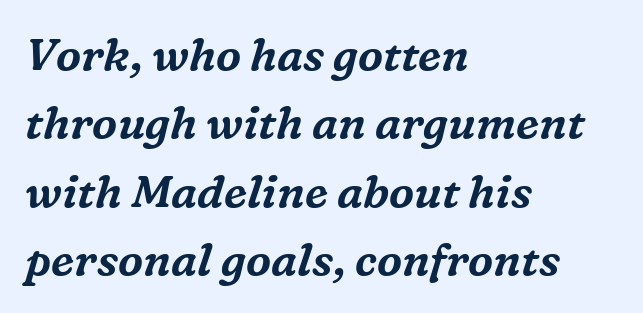
Q: Is the text italic (slanted)? A: Yes, it leans right by about 16 degrees.
Q: Is the typeface a serif or a sans-serif typeface? A: Serif.
Q: Is the text underlined? A: No.
Q: How is the paragraph aligned? A: Left-aligned.
Q: Is the spacing between letters normal or unusually wide? A: Normal.
Q: Is the spacing between lines tight, normal or loose? A: Normal.
Q: Width (condensed, normal, or wide)? A: Normal.
Q: Stroke contrast? A: Medium.
Q: x-height? A: Medium.
Q: Monospaced? A: No.
